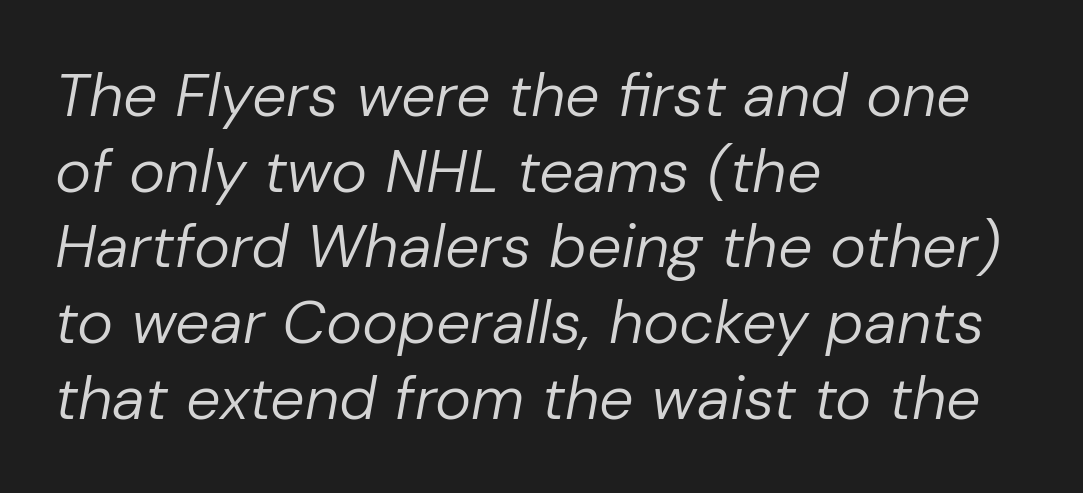
The image shows 61 px regular-weight type, italic (leaning right); set left-aligned, line spacing 1.24x, normal letter spacing, not underlined; low stroke contrast and a medium x-height.
